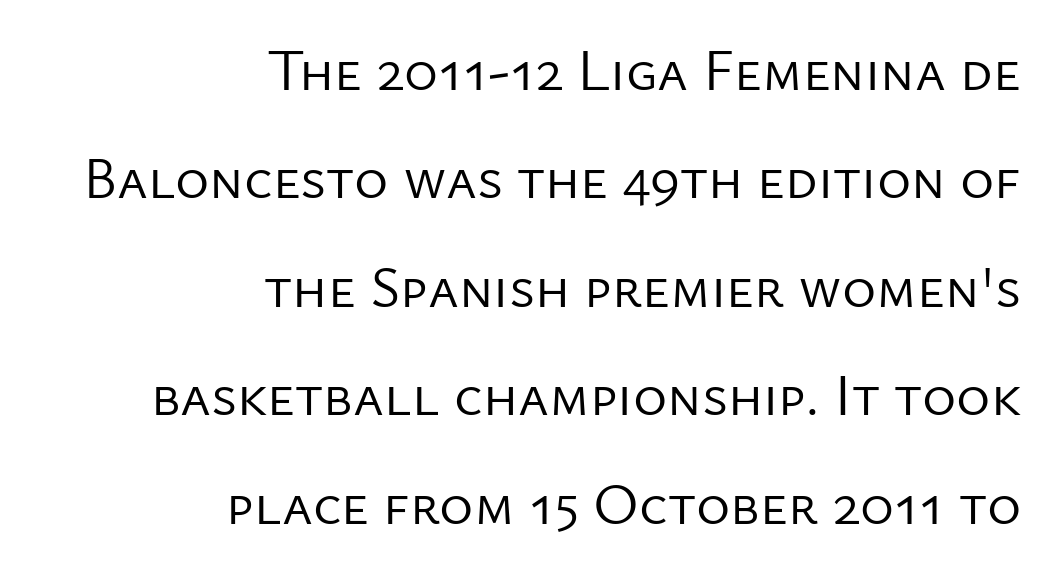
Q: Is the text bold? A: No.
Q: Is the text italic (slanted)? A: No, it is upright.
Q: Is the typeface a serif or a sans-serif typeface? A: Sans-serif.
Q: Is the text underlined? A: No.
Q: How is the paragraph aligned? A: Right-aligned.
Q: Is the spacing between letters normal or unusually wide? A: Normal.
Q: Width (condensed, normal, or wide)? A: Normal.
Q: Stroke contrast? A: Low.
Q: x-height? A: Medium.
Q: Monospaced? A: No.
